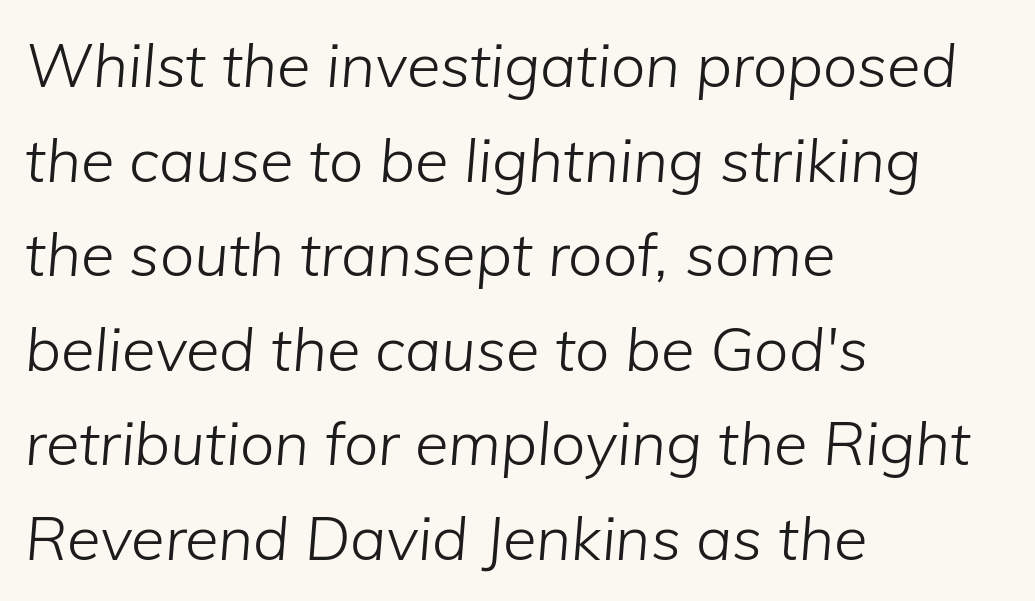
{"italic": "yes", "lean": "right", "slant_degrees": 5, "bold": "no", "weight": "light", "width": "normal", "stroke_contrast": "low", "x_height": "medium", "monospaced": "no", "underline": "no", "align": "left", "line_spacing": "normal", "line_spacing_ratio": 1.55, "letter_spacing": "normal", "letter_spacing_em": 0.0, "glyph_px": 61}
